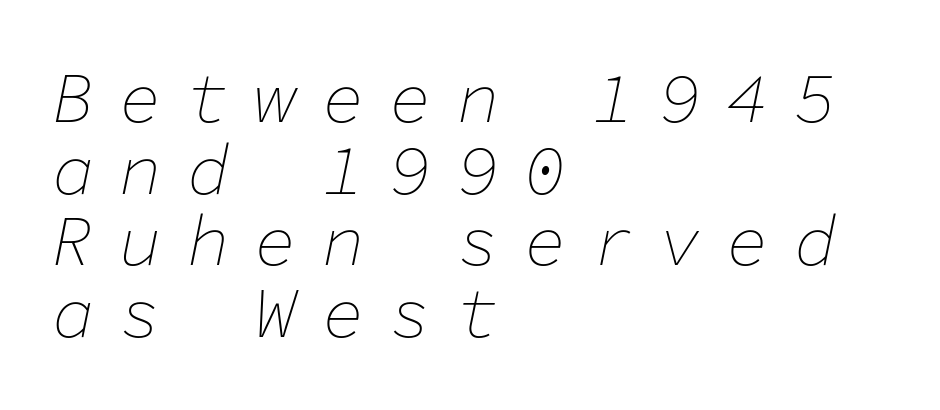
{"italic": "yes", "lean": "right", "slant_degrees": 11, "bold": "no", "weight": "thin", "width": "normal", "stroke_contrast": "low", "x_height": "medium", "monospaced": "yes", "underline": "no", "align": "left", "line_spacing": "tight", "line_spacing_ratio": 1.01, "letter_spacing": "wide", "letter_spacing_em": 0.35, "glyph_px": 71}
